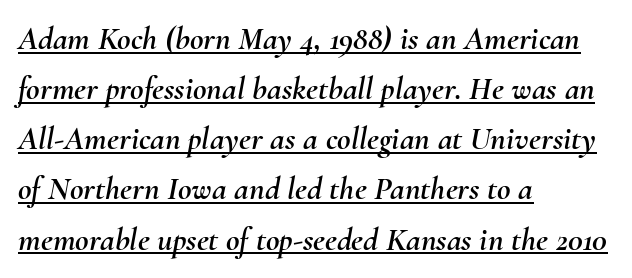
The image shows 33 px text type, italic (leaning right); set left-aligned, normal line spacing (1.52x), normal letter spacing, underlined; medium stroke contrast and a small x-height.
